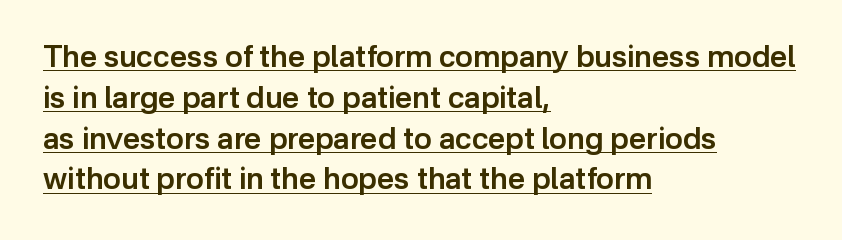
{"serif": "no", "italic": "no", "bold": "semi", "weight": "semibold", "width": "normal", "stroke_contrast": "low", "x_height": "medium", "monospaced": "no", "underline": "yes", "align": "left", "line_spacing": "normal", "line_spacing_ratio": 1.36, "letter_spacing": "normal", "letter_spacing_em": 0.0, "glyph_px": 30}
